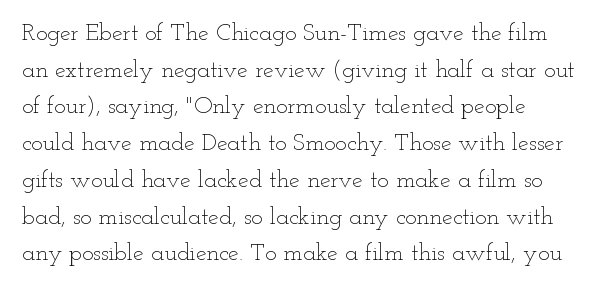
Q: Is the text bold? A: No.
Q: Is the text italic (slanted)? A: No, it is upright.
Q: Is the text underlined? A: No.
Q: Is the spacing between letters normal or unusually wide? A: Normal.
Q: Is the spacing between lines tight, normal or loose? A: Normal.
